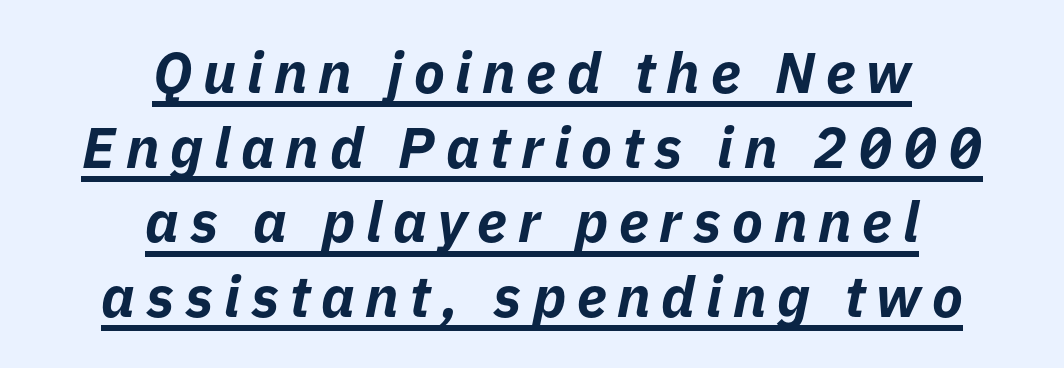
{"italic": "yes", "lean": "right", "slant_degrees": 11, "bold": "yes", "weight": "bold", "width": "normal", "stroke_contrast": "low", "x_height": "medium", "monospaced": "no", "underline": "yes", "align": "center", "line_spacing": "normal", "line_spacing_ratio": 1.31, "glyph_px": 57}
